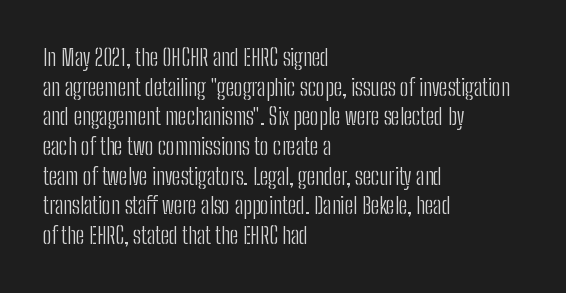
{"italic": "no", "bold": "no", "underline": "no", "align": "left", "line_spacing": "normal", "line_spacing_ratio": 1.29, "letter_spacing": "normal", "letter_spacing_em": 0.0, "glyph_px": 23}
